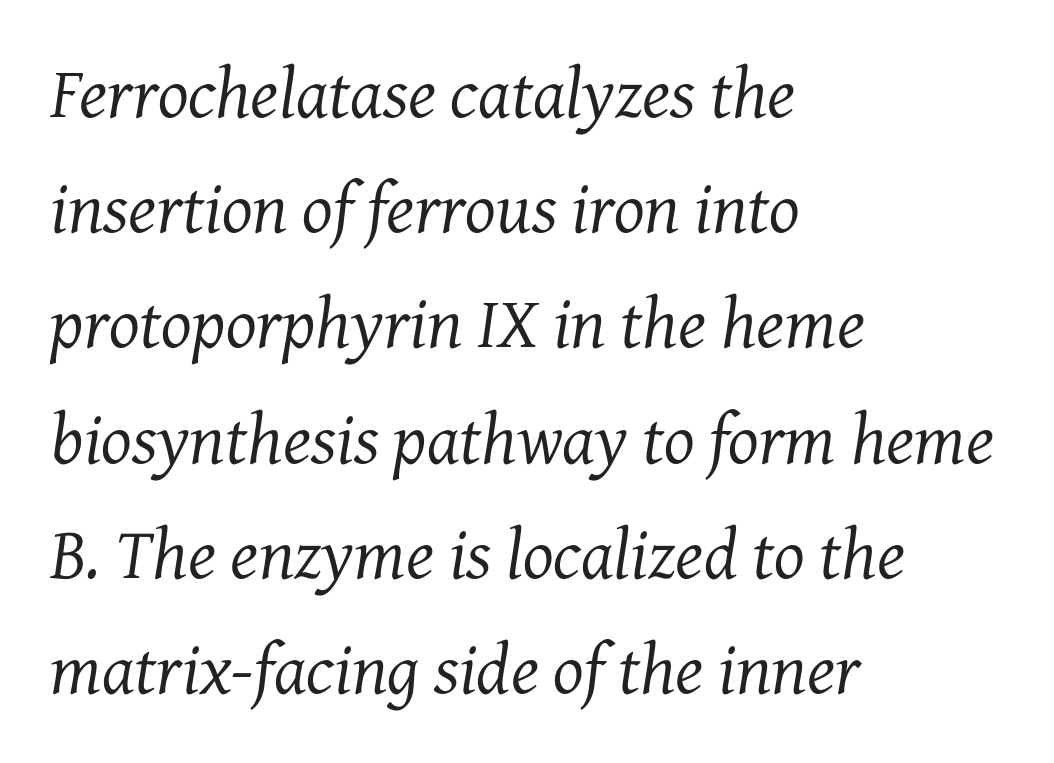
{"serif": "yes", "italic": "yes", "lean": "right", "slant_degrees": 7, "bold": "no", "weight": "regular", "width": "normal", "stroke_contrast": "medium", "x_height": "medium", "monospaced": "no", "underline": "no", "align": "left", "line_spacing": "normal", "line_spacing_ratio": 1.6, "letter_spacing": "normal", "letter_spacing_em": 0.0, "glyph_px": 72}
